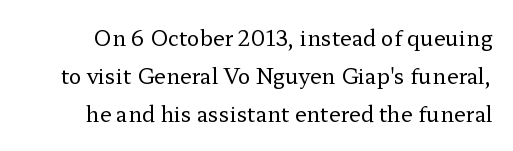
Nobody touched the tracking dial on this one. The typography opts for an upright posture over an oblique one. The typeface has the unassuming heft of standard copy or less. The area under the type is left untouched.
